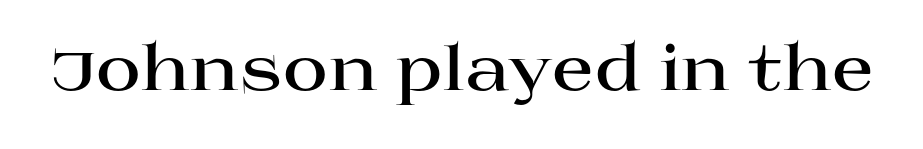
{"serif": "yes", "italic": "no", "bold": "yes", "weight": "bold", "width": "wide", "stroke_contrast": "high", "x_height": "large", "monospaced": "no", "underline": "no", "letter_spacing": "normal", "letter_spacing_em": 0.0, "glyph_px": 62}
